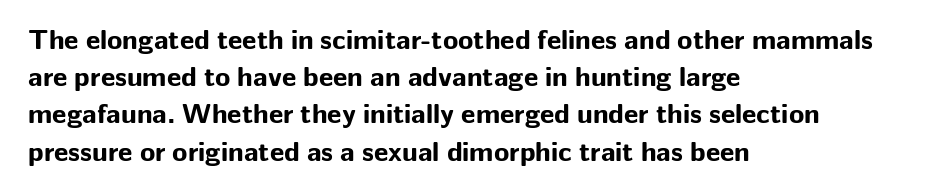
The image shows 28 px bold sans-serif type, upright; set left-aligned, normal line spacing (1.33x), normal letter spacing, not underlined; low stroke contrast and a medium x-height.
